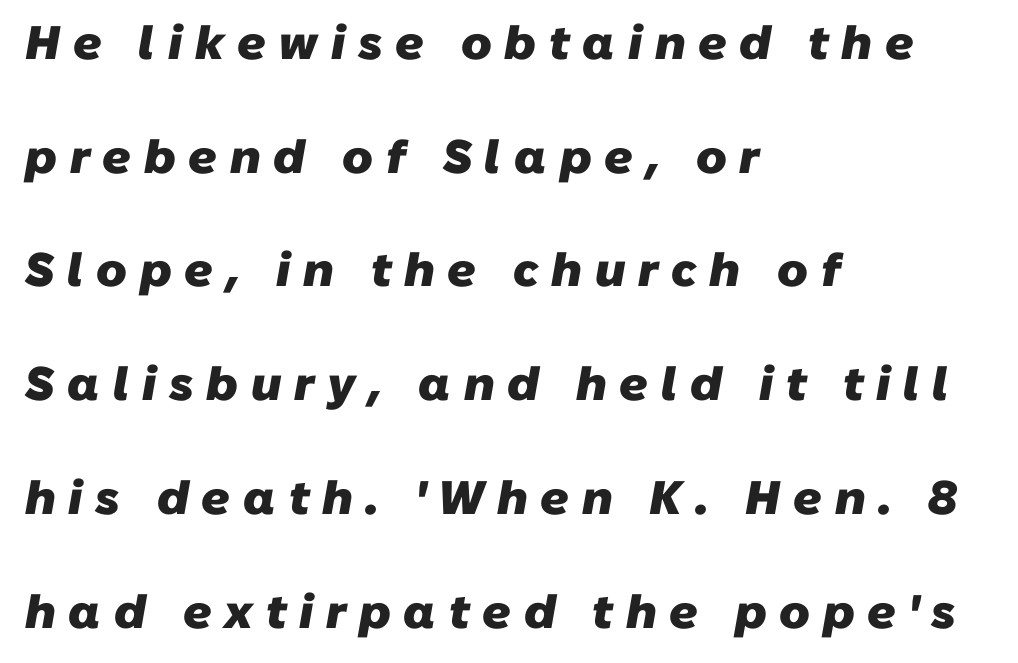
The image shows 47 px heavy sans-serif type; set left-aligned, loose line spacing (2.42x), unusually wide letter spacing (+0.27 em), not underlined; low stroke contrast and a medium x-height.
